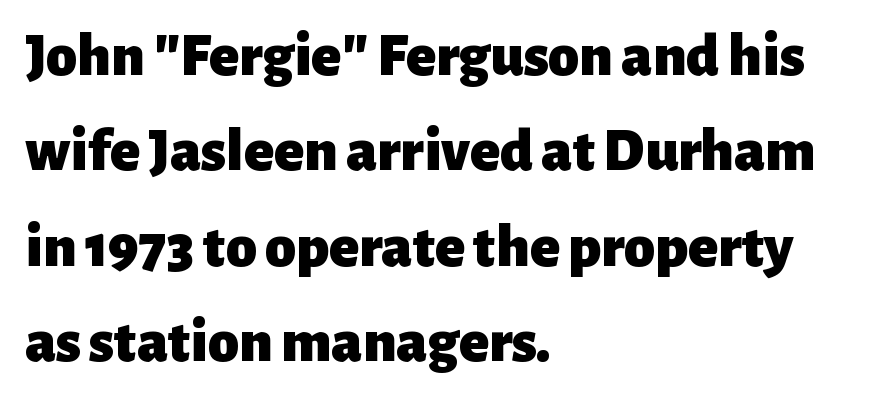
Q: Is the text bold? A: Yes.
Q: Is the text italic (slanted)? A: No, it is upright.
Q: Is the typeface a serif or a sans-serif typeface? A: Sans-serif.
Q: Is the text underlined? A: No.
Q: How is the paragraph aligned? A: Left-aligned.
Q: Is the spacing between letters normal or unusually wide? A: Normal.
Q: Is the spacing between lines tight, normal or loose? A: Normal.
Q: Width (condensed, normal, or wide)? A: Normal.
Q: Stroke contrast? A: Low.
Q: x-height? A: Medium.
Q: Monospaced? A: No.
